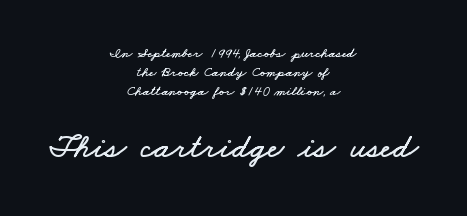
{"width": "wide", "stroke_contrast": "low", "x_height": "small", "monospaced": "no", "underline": "no", "align": "center", "line_spacing": "normal", "line_spacing_ratio": 1.37, "letter_spacing": "normal", "letter_spacing_em": 0.0, "larger_block": "second", "size_ratio": 2.5, "glyph_px": 35}
